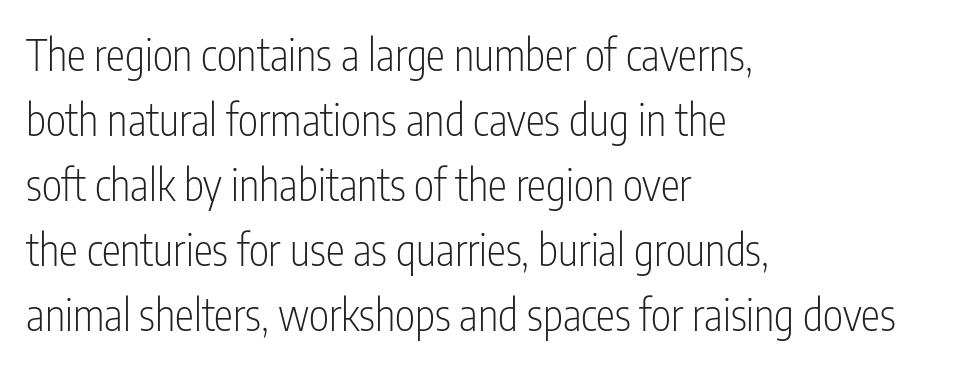
{"serif": "no", "italic": "no", "bold": "no", "weight": "light", "width": "condensed", "stroke_contrast": "low", "x_height": "medium", "monospaced": "no", "underline": "no", "align": "left", "line_spacing": "normal", "line_spacing_ratio": 1.51, "letter_spacing": "normal", "letter_spacing_em": 0.0, "glyph_px": 43}
